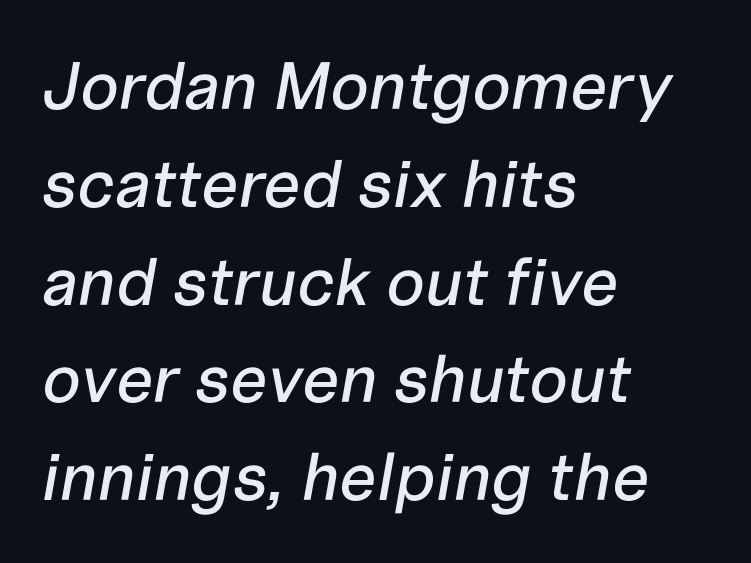
Normally led — the rows are evenly, conventionally spaced. Descenders hang freely into open space. The text carries the slant typical of an italic or oblique font. The line texture is even and compact thanks to regular tracking. Alignment: flush left.
